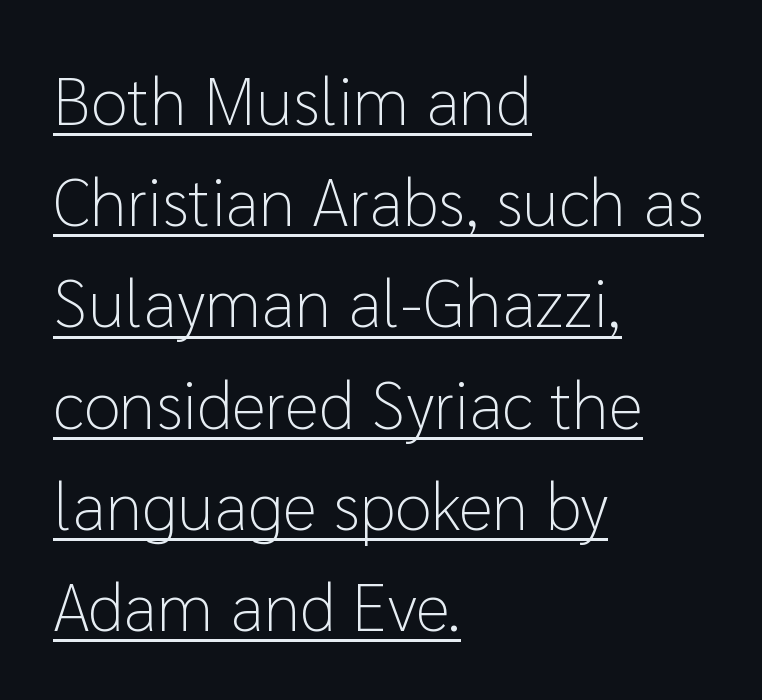
Nope, not italic — everything's standing straight. A sans-serif font was chosen for this passage. Letters have the restrained weight of plain body copy at most. The glyphs are accompanied by a horizontal stroke just below them. Interline gaps are of average width in this sample.
